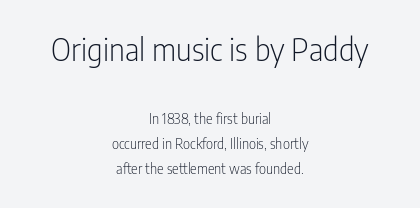
Is the lower block the larger one? No — the upper block carries the bigger type. This sample uses plain, unmodified letter spacing. Posture: vertical. Look at the bottom of the vertical strokes: they stop flat, with no serifs.
